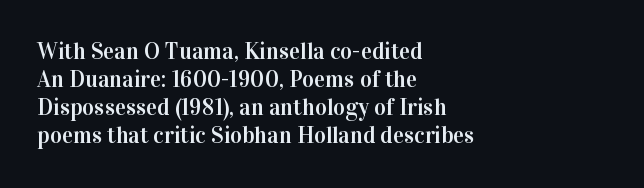
Look at the tracking — it's just the regular setting, nothing added. Caption: multi-line text, flush left, ragged right. Notice how the stems are strictly vertical — no italics here. A clean baseline with only descenders dipping below it.
